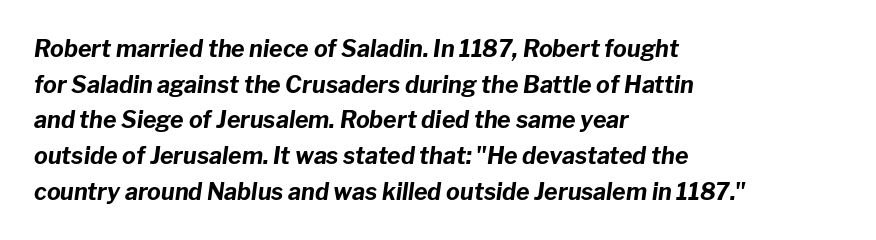
{"italic": "yes", "lean": "right", "slant_degrees": 8, "bold": "yes", "underline": "no", "align": "left", "line_spacing": "normal", "line_spacing_ratio": 1.55, "letter_spacing": "normal", "letter_spacing_em": 0.0, "glyph_px": 23}
